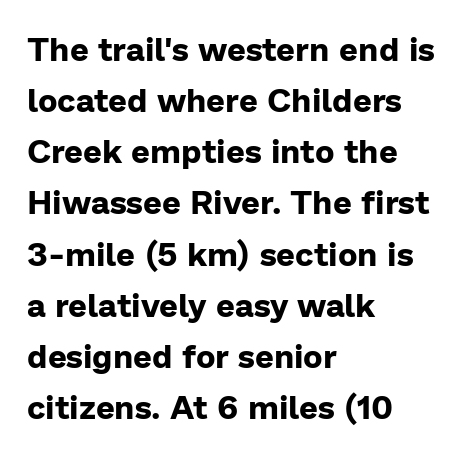
{"serif": "no", "italic": "no", "bold": "yes", "weight": "bold", "width": "normal", "stroke_contrast": "low", "x_height": "medium", "monospaced": "no", "underline": "no", "align": "left", "line_spacing": "normal", "line_spacing_ratio": 1.55, "letter_spacing": "normal", "letter_spacing_em": 0.0, "glyph_px": 33}
